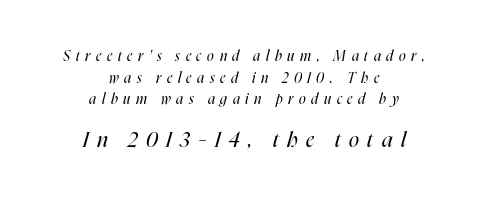
{"italic": "yes", "lean": "right", "slant_degrees": 16, "bold": "no", "underline": "no", "align": "center", "line_spacing": "normal", "line_spacing_ratio": 1.54, "letter_spacing": "wide", "letter_spacing_em": 0.4, "larger_block": "second", "size_ratio": 1.5, "glyph_px": 21}
